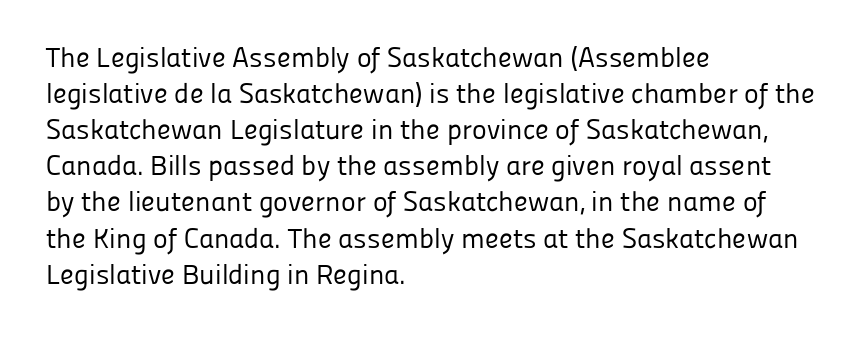
Q: Is the text bold? A: No.
Q: Is the text italic (slanted)? A: No, it is upright.
Q: Is the typeface a serif or a sans-serif typeface? A: Sans-serif.
Q: Is the text underlined? A: No.
Q: How is the paragraph aligned? A: Left-aligned.
Q: Is the spacing between letters normal or unusually wide? A: Normal.
Q: Is the spacing between lines tight, normal or loose? A: Normal.
Q: Width (condensed, normal, or wide)? A: Normal.
Q: Stroke contrast? A: Low.
Q: x-height? A: Medium.
Q: Monospaced? A: No.
